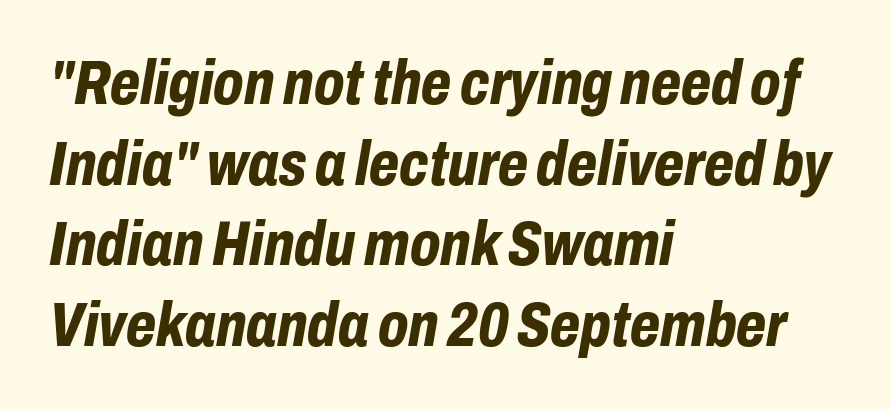
Q: Is the text bold? A: Yes.
Q: Is the text italic (slanted)? A: Yes, it leans right by about 10 degrees.
Q: Is the text underlined? A: No.
Q: How is the paragraph aligned? A: Left-aligned.
Q: Is the spacing between letters normal or unusually wide? A: Normal.
Q: Is the spacing between lines tight, normal or loose? A: Normal.
Q: Width (condensed, normal, or wide)? A: Condensed.
Q: Stroke contrast? A: Low.
Q: x-height? A: Medium.
Q: Monospaced? A: No.
